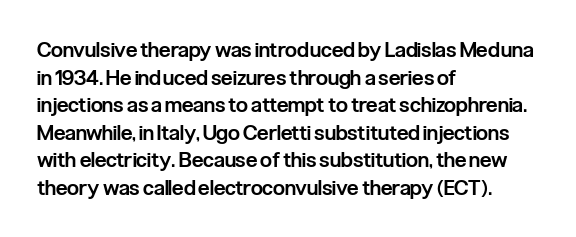
The image shows 21 px text type, upright; set left-aligned, normal line spacing (1.31x), normal letter spacing, not underlined.
